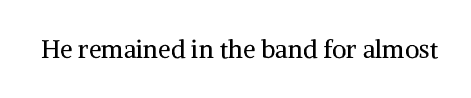
The image shows 25 px text type, upright; set normal letter spacing, not underlined.
